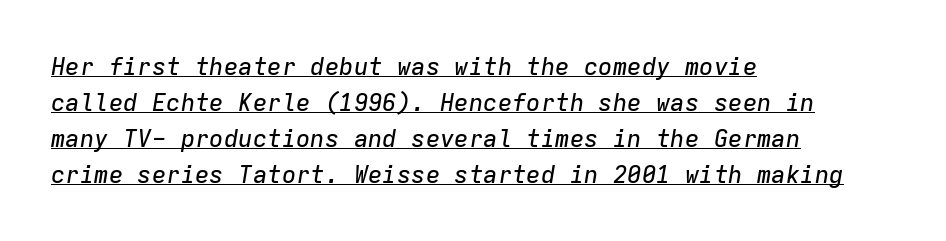
Q: Is the text italic (slanted)? A: Yes, it leans right by about 9 degrees.
Q: Is the text underlined? A: Yes.
Q: How is the paragraph aligned? A: Left-aligned.
Q: Is the spacing between letters normal or unusually wide? A: Normal.
Q: Is the spacing between lines tight, normal or loose? A: Normal.
